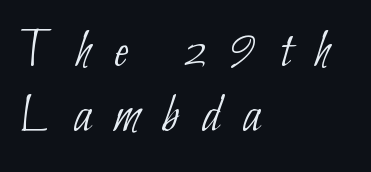
Type style note: lacks serifs. Honestly, the letter spacing is so wide it's the main thing you notice. Note the varied advance widths — an 'i' is clearly narrower than an 'm'. The characters are drawn with everyday or finer stroke widths. Only glyphs here, with clear space below each row.
